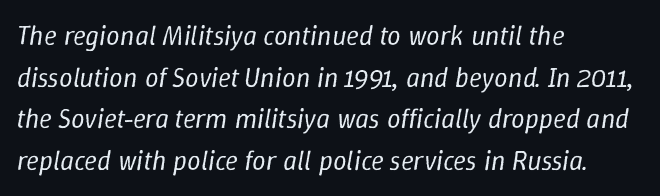
Each word holds together tightly as a unit, with standard inter-letter gaps. Casual observation: everything's shoved over to the left. Does the lettering tilt? It does — this is italic. The specimen omits any rule beneath the text block's lines. Is the stroke heavy? The answer is a plain regular-or-lighter. Summary of vertical rhythm: regular, with standard interline spacing.
